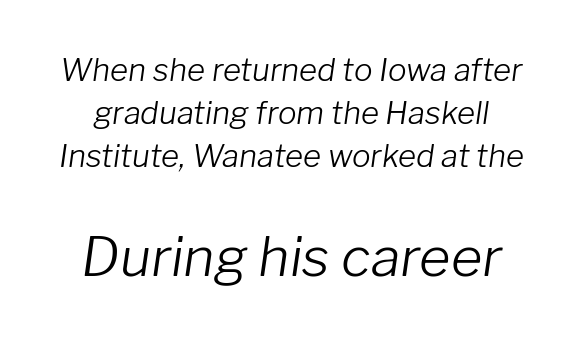
{"italic": "yes", "lean": "right", "slant_degrees": 8, "bold": "no", "weight": "light", "width": "normal", "stroke_contrast": "low", "x_height": "medium", "monospaced": "no", "underline": "no", "line_spacing": "normal", "line_spacing_ratio": 1.39, "letter_spacing": "normal", "letter_spacing_em": 0.0, "larger_block": "second", "size_ratio": 1.74, "glyph_px": 54}
